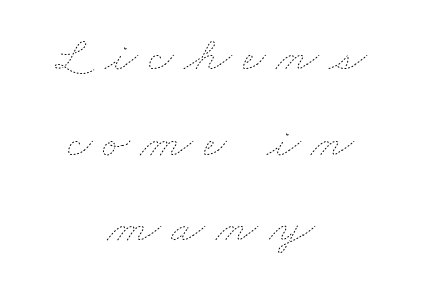
Q: Is the text bold? A: No.
Q: Is the text underlined? A: No.
Q: How is the paragraph aligned? A: Centered.
Q: Is the spacing between letters normal or unusually wide? A: Unusually wide.
Q: Width (condensed, normal, or wide)? A: Wide.
Q: Stroke contrast? A: Low.
Q: x-height? A: Small.
Q: Monospaced? A: No.
